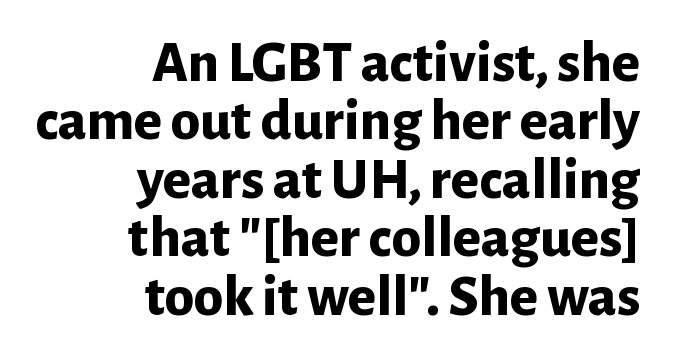
{"serif": "no", "italic": "no", "bold": "yes", "weight": "bold", "width": "normal", "stroke_contrast": "low", "x_height": "medium", "monospaced": "no", "underline": "no", "align": "right", "line_spacing": "tight", "line_spacing_ratio": 0.99, "letter_spacing": "normal", "letter_spacing_em": 0.0, "glyph_px": 59}
